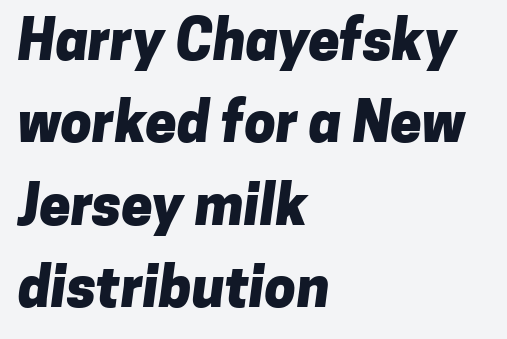
The letters advance in unequal steps, a hallmark of proportional type. The line texture is even and compact thanks to regular tracking. Type style note: lacks serifs. The gap between lines stays unmarked. Compared with a centered layout, this one pins lines to the left instead.
